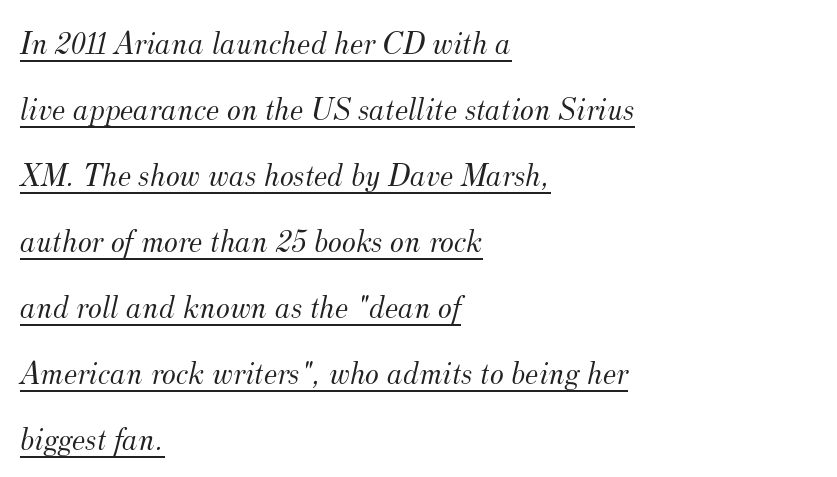
Q: Is the text bold? A: No.
Q: Is the text italic (slanted)? A: Yes, it leans right by about 12 degrees.
Q: Is the typeface a serif or a sans-serif typeface? A: Serif.
Q: Is the text underlined? A: Yes.
Q: How is the paragraph aligned? A: Left-aligned.
Q: Is the spacing between letters normal or unusually wide? A: Normal.
Q: Is the spacing between lines tight, normal or loose? A: Loose.
Q: Width (condensed, normal, or wide)? A: Normal.
Q: Stroke contrast? A: Medium.
Q: x-height? A: Small.
Q: Monospaced? A: No.
